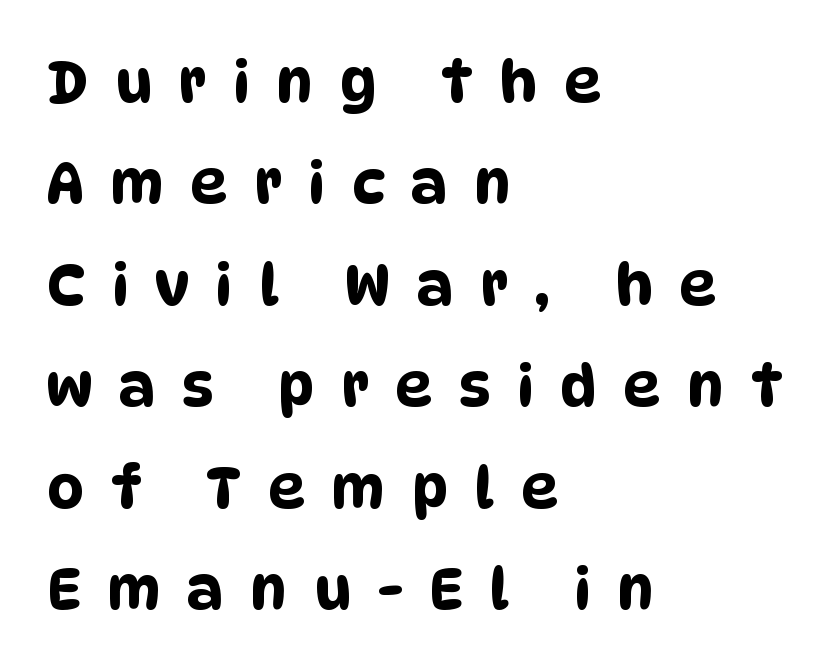
Q: Is the typeface a serif or a sans-serif typeface? A: Sans-serif.
Q: Is the text underlined? A: No.
Q: How is the paragraph aligned? A: Left-aligned.
Q: Is the spacing between letters normal or unusually wide? A: Unusually wide.
Q: Width (condensed, normal, or wide)? A: Condensed.
Q: Stroke contrast? A: Low.
Q: x-height? A: Large.
Q: Monospaced? A: No.
